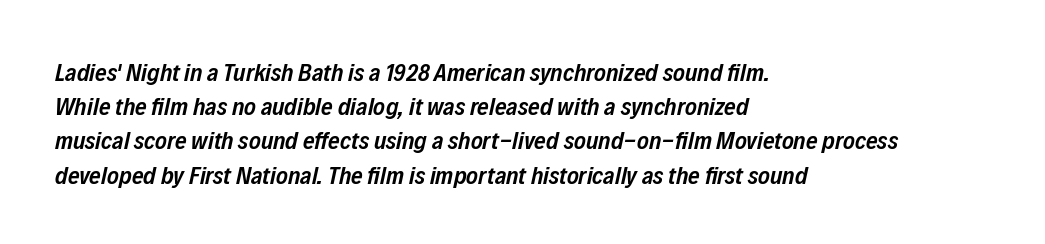
The image shows 25 px text type, italic (leaning right); set left-aligned, normal line spacing (1.37x), normal letter spacing, not underlined.
